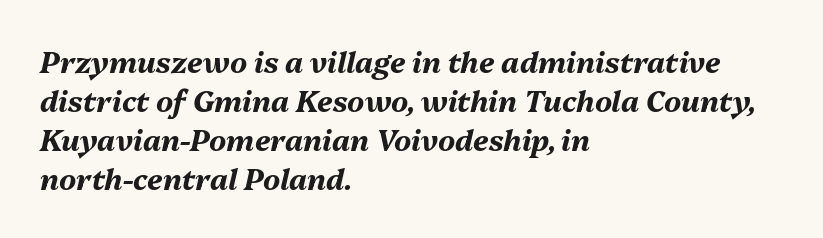
{"italic": "yes", "lean": "right", "slant_degrees": 13, "bold": "yes", "weight": "bold", "width": "normal", "stroke_contrast": "medium", "x_height": "medium", "monospaced": "no", "underline": "no", "align": "left", "line_spacing": "normal", "line_spacing_ratio": 1.34, "letter_spacing": "normal", "letter_spacing_em": 0.0, "glyph_px": 29}
